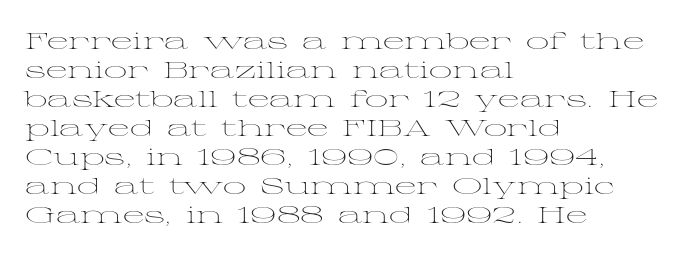
A typesetter would call this zero additional tracking. If you drew a line through each stem, it would be perfectly vertical. This block has exactly the height ordinary leading produces. Teacher's note: observe the even left margin — that is flush-left alignment. The area under the type is left untouched. This is not heavy type; no bold has been used.
